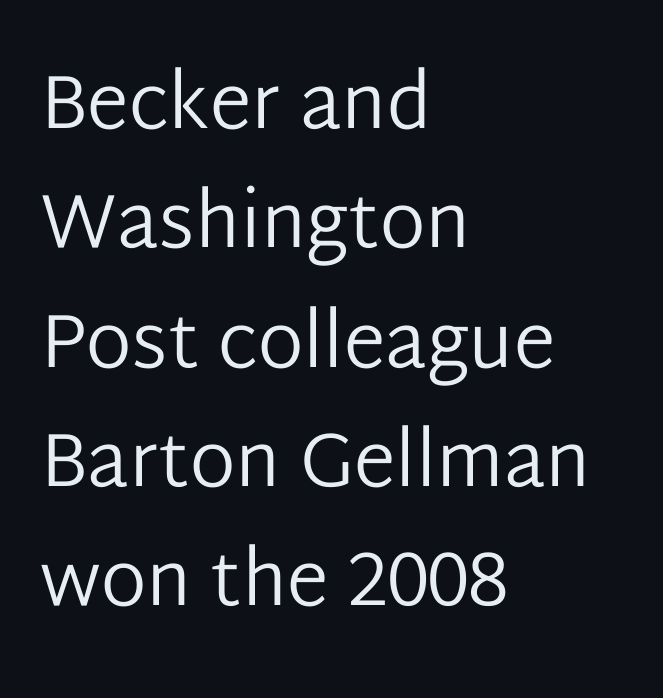
Q: Is the text bold? A: No.
Q: Is the text italic (slanted)? A: No, it is upright.
Q: Is the typeface a serif or a sans-serif typeface? A: Sans-serif.
Q: Is the text underlined? A: No.
Q: How is the paragraph aligned? A: Left-aligned.
Q: Is the spacing between letters normal or unusually wide? A: Normal.
Q: Is the spacing between lines tight, normal or loose? A: Normal.
Q: Width (condensed, normal, or wide)? A: Normal.
Q: Stroke contrast? A: Low.
Q: x-height? A: Medium.
Q: Monospaced? A: No.
